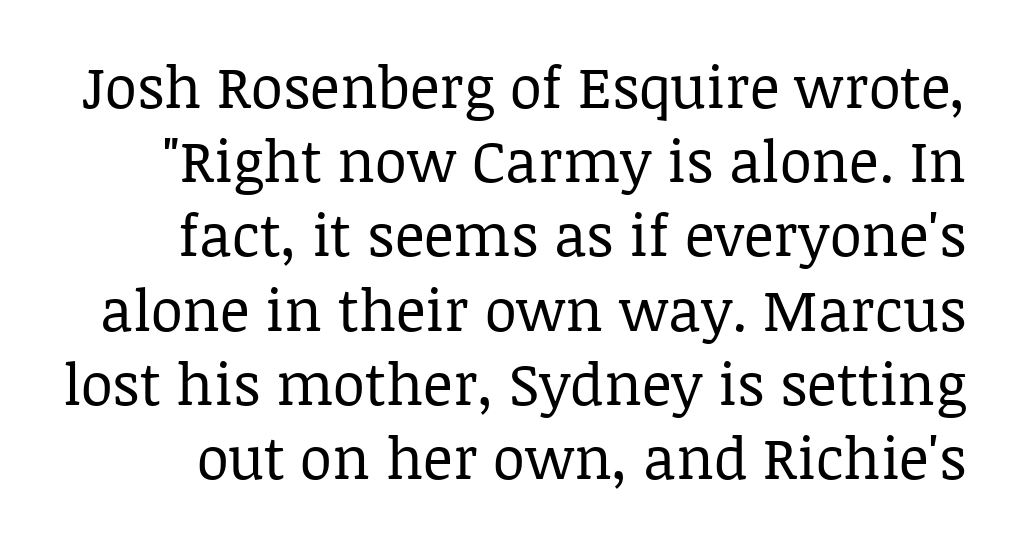
Lines of text with bare space underneath. Is there any slant? The stems are plumb. The face used here is proportionally spaced, like ordinary book or web type. Classification — serif.
